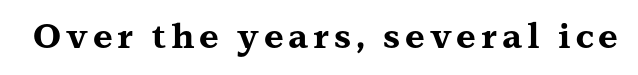
Q: Is the text bold? A: Yes.
Q: Is the text italic (slanted)? A: No, it is upright.
Q: Is the typeface a serif or a sans-serif typeface? A: Serif.
Q: Is the text underlined? A: No.
Q: Width (condensed, normal, or wide)? A: Wide.
Q: Stroke contrast? A: Medium.
Q: x-height? A: Medium.
Q: Monospaced? A: No.
